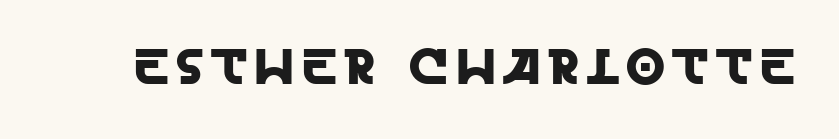
Q: Is the text italic (slanted)? A: No, it is upright.
Q: Is the typeface a serif or a sans-serif typeface? A: Sans-serif.
Q: Is the text underlined? A: No.
Q: Width (condensed, normal, or wide)? A: Normal.
Q: x-height? A: Large.
Q: Monospaced? A: No.
